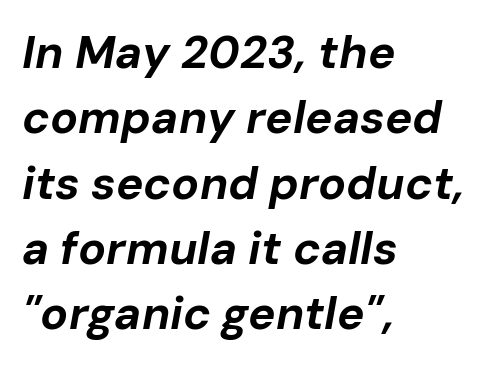
Q: Is the text bold? A: Yes.
Q: Is the text italic (slanted)? A: Yes, it leans right by about 10 degrees.
Q: Is the text underlined? A: No.
Q: How is the paragraph aligned? A: Left-aligned.
Q: Is the spacing between letters normal or unusually wide? A: Normal.
Q: Is the spacing between lines tight, normal or loose? A: Normal.
Q: Width (condensed, normal, or wide)? A: Normal.
Q: Stroke contrast? A: Low.
Q: x-height? A: Medium.
Q: Monospaced? A: No.
